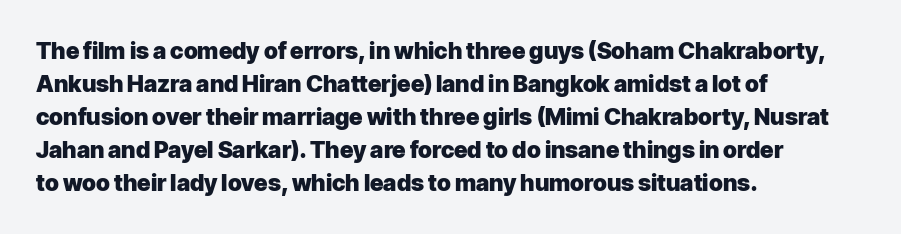
Q: Is the text bold? A: Yes.
Q: Is the text italic (slanted)? A: No, it is upright.
Q: Is the text underlined? A: No.
Q: How is the paragraph aligned? A: Left-aligned.
Q: Is the spacing between letters normal or unusually wide? A: Normal.
Q: Is the spacing between lines tight, normal or loose? A: Normal.
